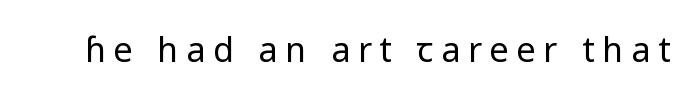
The image shows 34 px regular-weight sans-serif type, upright; set unusually wide letter spacing (+0.23 em), not underlined; low stroke contrast and a medium x-height.
